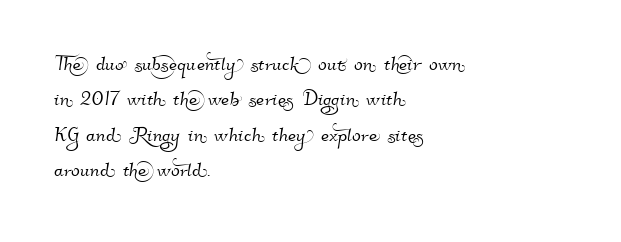
Q: Is the text underlined? A: No.
Q: How is the paragraph aligned? A: Left-aligned.
Q: Is the spacing between letters normal or unusually wide? A: Normal.
Q: Is the spacing between lines tight, normal or loose? A: Normal.
